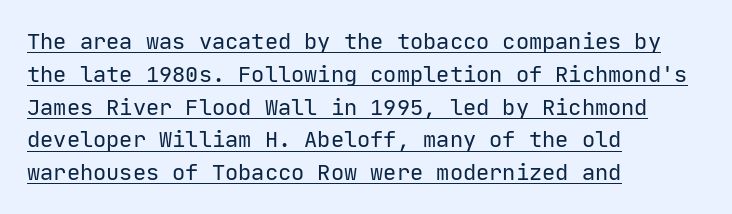
Like a heading marked for emphasis, these lines bear an underscore. Where is the straight margin? On the left. Honestly, the letter spacing is just normal — you wouldn't notice it. A typesetter would mark this as roman, not italic.
